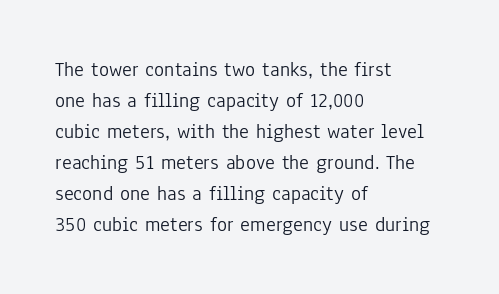
The image shows 21 px text type, upright; set left-aligned, normal line spacing (1.48x), normal letter spacing, not underlined.
